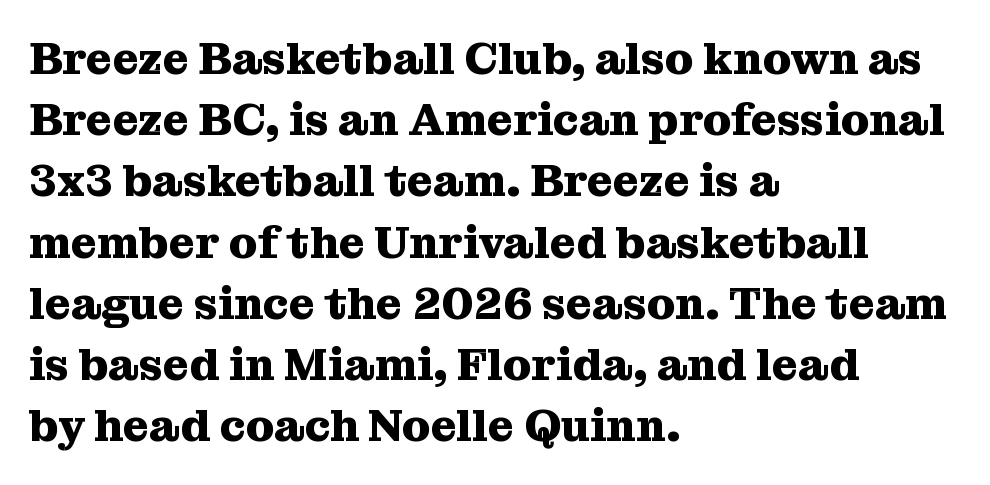
{"serif": "yes", "italic": "no", "bold": "yes", "weight": "heavy", "width": "normal", "stroke_contrast": "medium", "x_height": "medium", "monospaced": "no", "underline": "no", "align": "left", "line_spacing": "normal", "line_spacing_ratio": 1.36, "letter_spacing": "normal", "letter_spacing_em": 0.0, "glyph_px": 45}
